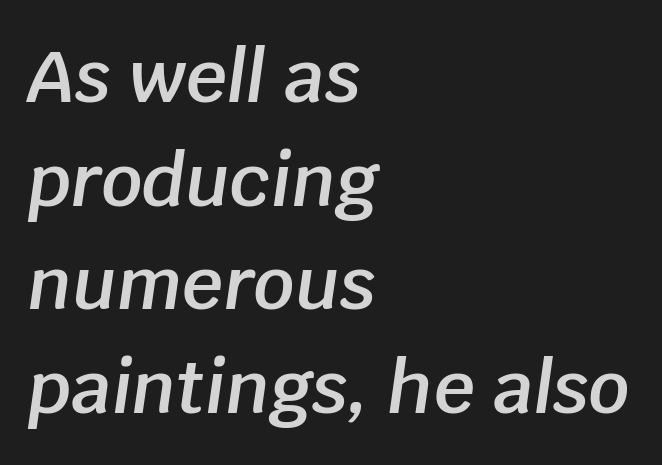
The image shows 72 px semibold type, italic (leaning right); set left-aligned, normal line spacing (1.44x), normal letter spacing, not underlined; low stroke contrast and a large x-height.
